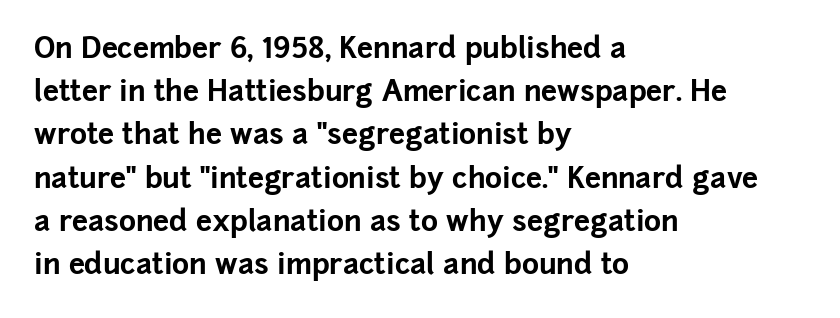
Q: Is the text bold? A: Yes.
Q: Is the text italic (slanted)? A: No, it is upright.
Q: Is the typeface a serif or a sans-serif typeface? A: Sans-serif.
Q: Is the text underlined? A: No.
Q: How is the paragraph aligned? A: Left-aligned.
Q: Is the spacing between letters normal or unusually wide? A: Normal.
Q: Is the spacing between lines tight, normal or loose? A: Normal.
Q: Width (condensed, normal, or wide)? A: Normal.
Q: Stroke contrast? A: Low.
Q: x-height? A: Medium.
Q: Monospaced? A: No.
